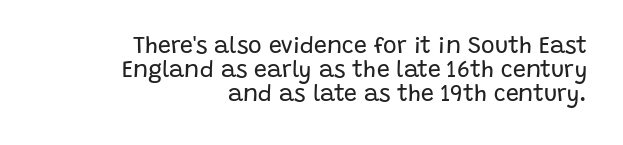
{"italic": "no", "bold": "no", "underline": "no", "align": "right", "line_spacing": "tight", "line_spacing_ratio": 1.05, "letter_spacing": "normal", "letter_spacing_em": 0.0, "glyph_px": 23}
